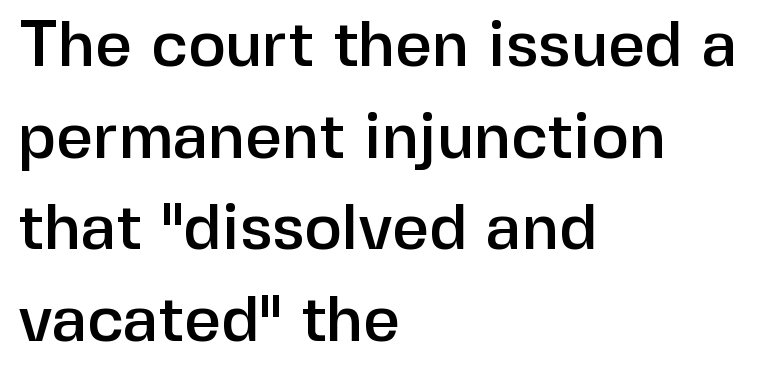
The font's upright variant was chosen for this text. Observe the absence of serifs on each vertical stroke in this sample. The face used here is proportionally spaced, like ordinary book or web type. The strip under each line holds only bare page.
